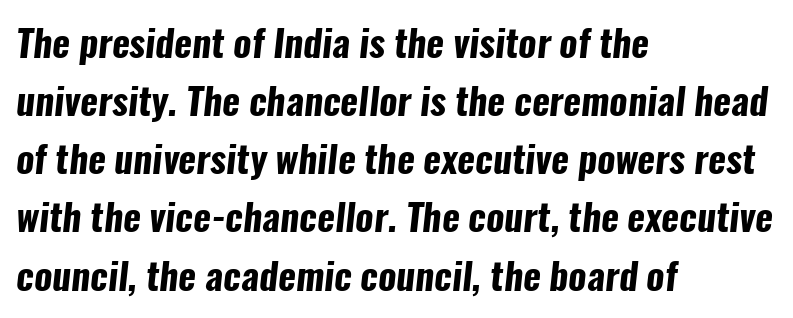
Q: Is the text bold? A: Yes.
Q: Is the typeface a serif or a sans-serif typeface? A: Sans-serif.
Q: Is the text underlined? A: No.
Q: How is the paragraph aligned? A: Left-aligned.
Q: Is the spacing between letters normal or unusually wide? A: Normal.
Q: Is the spacing between lines tight, normal or loose? A: Normal.
Q: Width (condensed, normal, or wide)? A: Condensed.
Q: Stroke contrast? A: Low.
Q: x-height? A: Medium.
Q: Monospaced? A: No.
